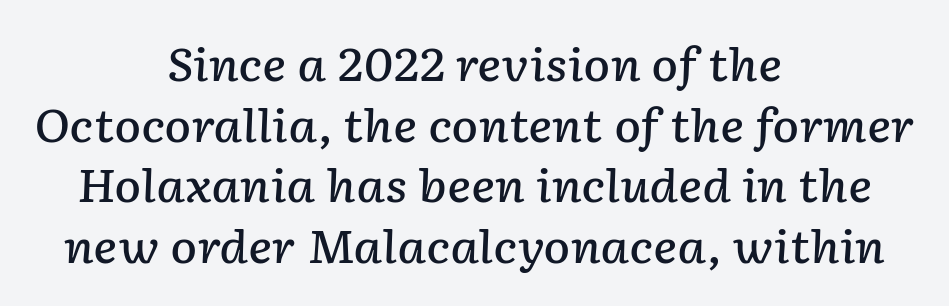
The image shows 45 px semibold type, italic (leaning right); set centered, normal line spacing (1.35x), normal letter spacing, not underlined; low stroke contrast and a medium x-height.
